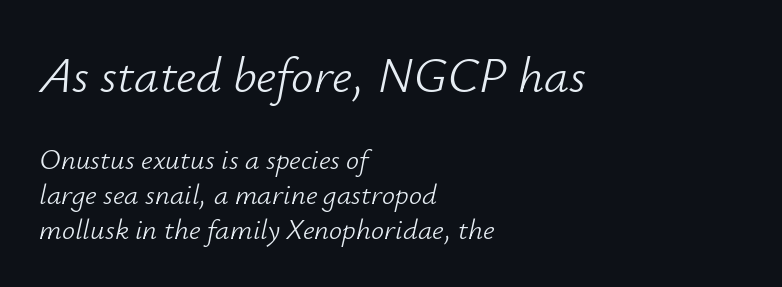
Q: Is the text bold? A: No.
Q: Is the text italic (slanted)? A: Yes, it leans right by about 12 degrees.
Q: Is the text underlined? A: No.
Q: How is the paragraph aligned? A: Left-aligned.
Q: Is the spacing between letters normal or unusually wide? A: Normal.
Q: Which block of text is set in a larger size, the first (top) or the second (bottom)? A: The first (top) one.
Q: Width (condensed, normal, or wide)? A: Normal.
Q: Stroke contrast? A: Low.
Q: x-height? A: Small.
Q: Monospaced? A: No.
